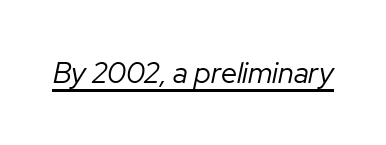
The image shows 29 px regular-weight type, italic (leaning right); set normal letter spacing, underlined; low stroke contrast and a medium x-height.
